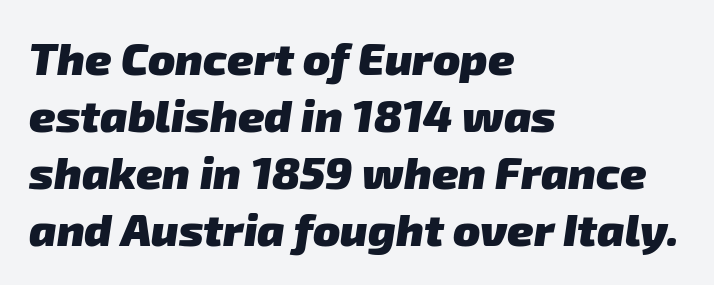
{"serif": "no", "bold": "yes", "weight": "heavy", "width": "normal", "stroke_contrast": "low", "x_height": "medium", "monospaced": "no", "underline": "no", "align": "left", "line_spacing": "normal", "line_spacing_ratio": 1.27, "letter_spacing": "normal", "letter_spacing_em": 0.0, "glyph_px": 45}
